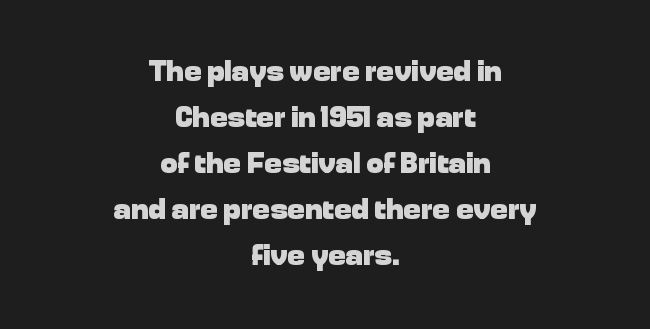
The image shows 29 px heavy sans-serif type, upright; set centered, normal line spacing (1.59x), normal letter spacing, not underlined; low stroke contrast and a medium x-height.
